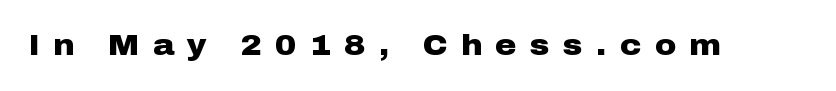
{"serif": "no", "italic": "no", "bold": "yes", "weight": "heavy", "width": "wide", "stroke_contrast": "low", "x_height": "medium", "monospaced": "no", "underline": "no", "letter_spacing": "wide", "letter_spacing_em": 0.46, "glyph_px": 29}
